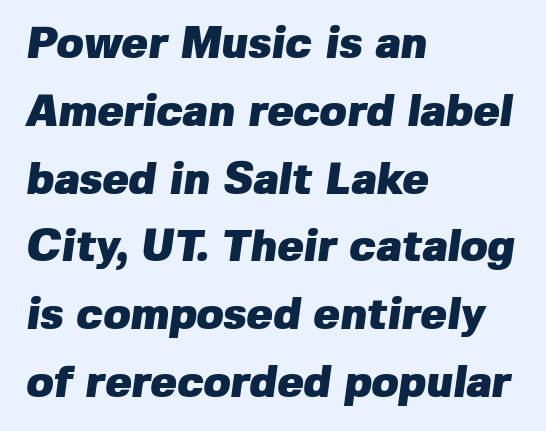
{"serif": "no", "bold": "yes", "weight": "heavy", "width": "normal", "stroke_contrast": "low", "x_height": "medium", "monospaced": "no", "underline": "no", "align": "left", "line_spacing": "normal", "line_spacing_ratio": 1.54, "letter_spacing": "normal", "letter_spacing_em": 0.0, "glyph_px": 44}
